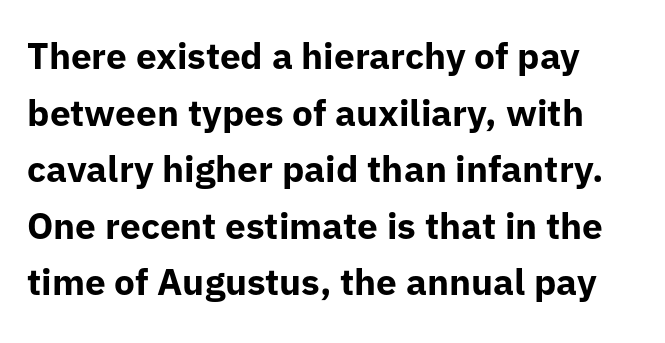
{"serif": "no", "italic": "no", "bold": "yes", "weight": "bold", "width": "normal", "stroke_contrast": "low", "x_height": "medium", "monospaced": "no", "underline": "no", "line_spacing": "normal", "line_spacing_ratio": 1.53, "letter_spacing": "normal", "letter_spacing_em": 0.0, "glyph_px": 37}
